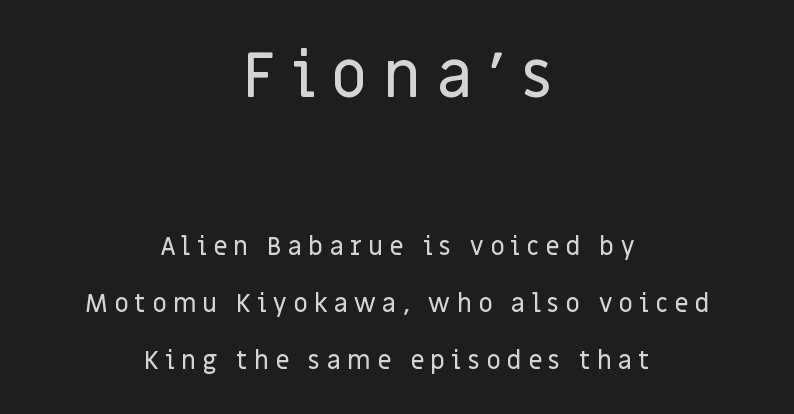
Q: Is the text italic (slanted)? A: No, it is upright.
Q: Is the typeface a serif or a sans-serif typeface? A: Sans-serif.
Q: Is the text underlined? A: No.
Q: How is the paragraph aligned? A: Centered.
Q: Is the spacing between letters normal or unusually wide? A: Unusually wide.
Q: Is the spacing between lines tight, normal or loose? A: Loose.
Q: Which block of text is set in a larger size, the first (top) or the second (bottom)? A: The first (top) one.
Q: Width (condensed, normal, or wide)? A: Normal.
Q: Stroke contrast? A: Low.
Q: x-height? A: Large.
Q: Monospaced? A: No.
